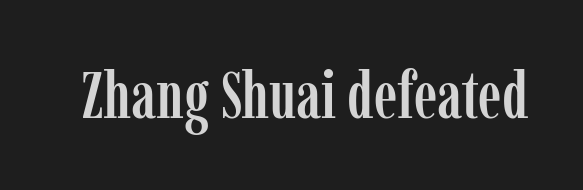
Look at the tracking — it's just the regular setting, nothing added. The gap between lines stays unmarked. A typesetter would label this face a serif. A roman cut, with each character standing at attention.
